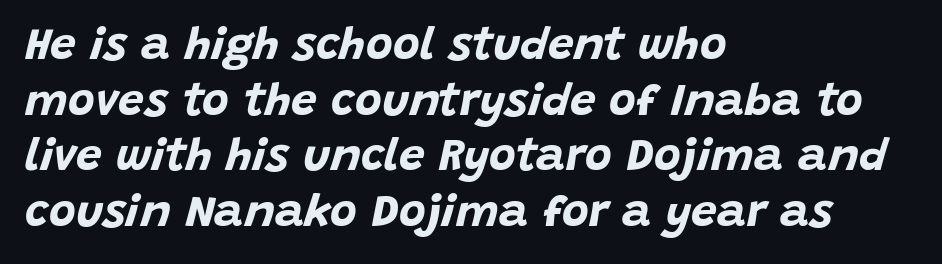
Q: Is the text bold? A: Yes.
Q: Is the text italic (slanted)? A: Yes, it leans right by about 15 degrees.
Q: Is the text underlined? A: No.
Q: How is the paragraph aligned? A: Left-aligned.
Q: Is the spacing between letters normal or unusually wide? A: Normal.
Q: Width (condensed, normal, or wide)? A: Normal.
Q: Stroke contrast? A: Low.
Q: x-height? A: Large.
Q: Monospaced? A: No.
